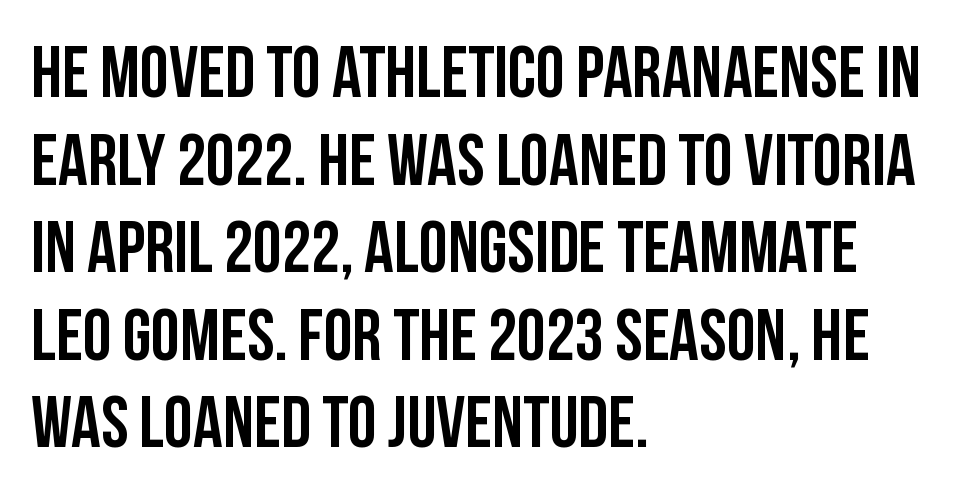
Leftover space on each line is placed entirely after the last word. Underline: absent. A typesetter would call this proportional, since set widths differ per character. Posture: upright roman. What stands out about the letter spacing? Nothing — it is the standard amount.
